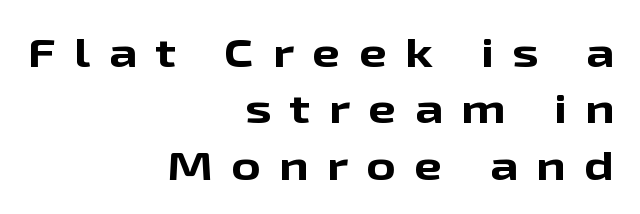
{"serif": "no", "italic": "no", "bold": "yes", "weight": "bold", "width": "wide", "stroke_contrast": "low", "x_height": "medium", "monospaced": "no", "underline": "no", "align": "right", "line_spacing": "normal", "line_spacing_ratio": 1.41, "letter_spacing": "wide", "letter_spacing_em": 0.46, "glyph_px": 40}
